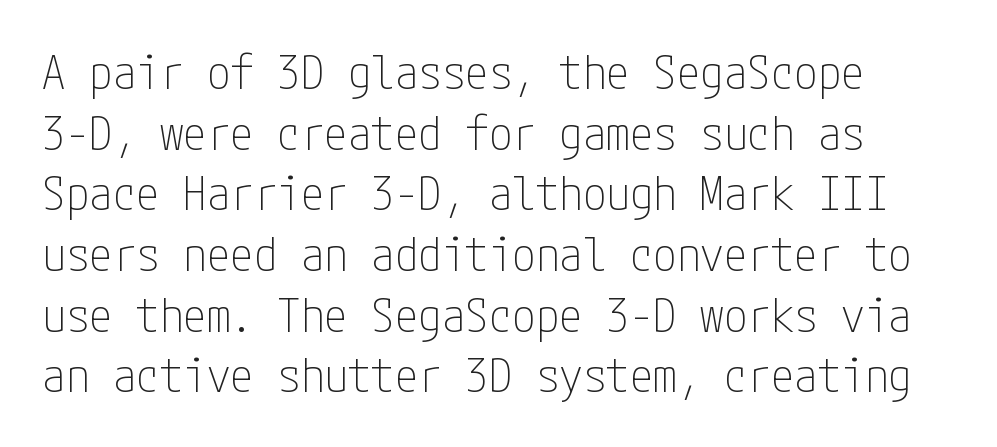
Do the letters lean? They stand straight. Compared with a typical body face, this is equally light or lighter still. What kind of face is this? One without serifs — a sans. The passage shown has conventional tracking throughout. Descender tails drop into unmarked territory. This block has exactly the height ordinary leading produces.
